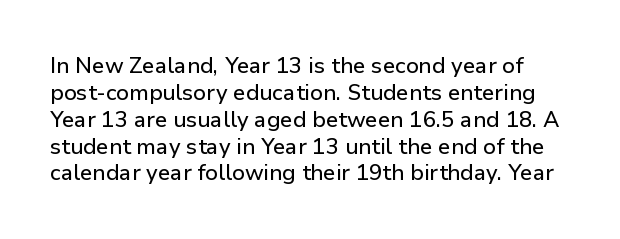
The gaps between neighbouring characters are ordinary and unremarkable. Is there any slant? The stems are plumb. Lines of text with bare space underneath.
